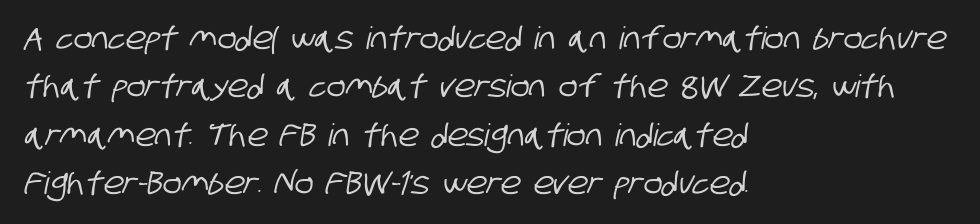
{"serif": "no", "width": "condensed", "stroke_contrast": "low", "x_height": "large", "monospaced": "no", "underline": "no", "align": "left", "line_spacing": "normal", "line_spacing_ratio": 1.56, "letter_spacing": "normal", "letter_spacing_em": 0.0, "glyph_px": 31}
